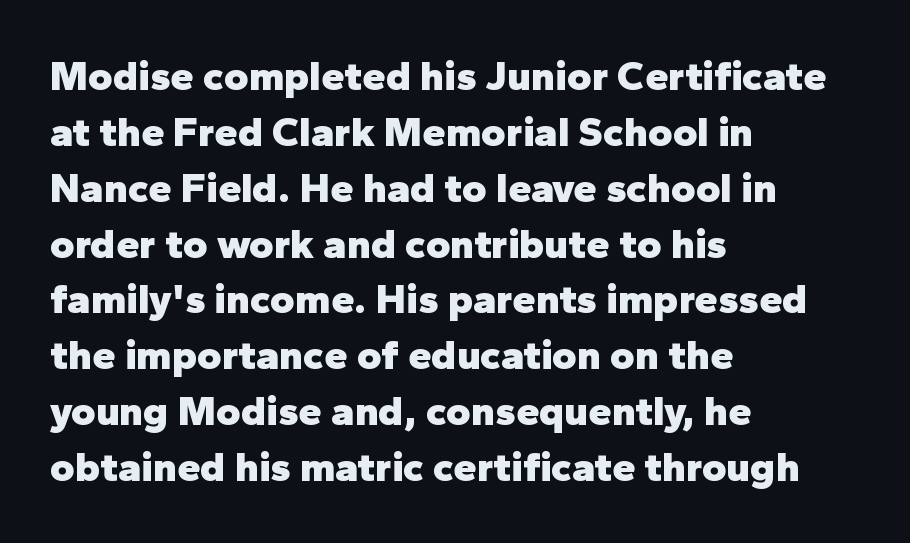
Descenders are the only things crossing below the line. The vertical gap from one line to the next is medium. Unlike italic type, these characters show no tilt at all. Tracking here is standard; glyphs follow each other at the usual distance. Each line starts at the same left margin while the right side varies. The rendering uses natural spacing where letterforms have individual widths.
